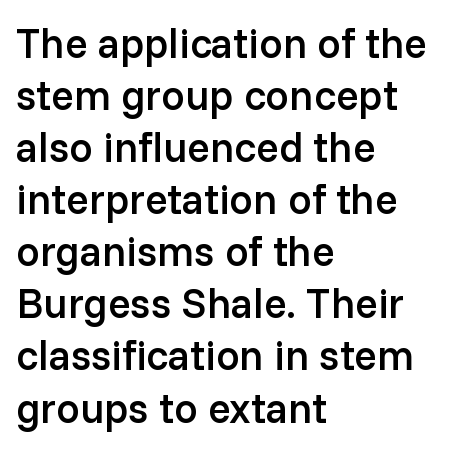
The image shows 42 px semibold sans-serif type, upright; set left-aligned, line spacing 1.24x, normal letter spacing, not underlined; low stroke contrast and a medium x-height.
